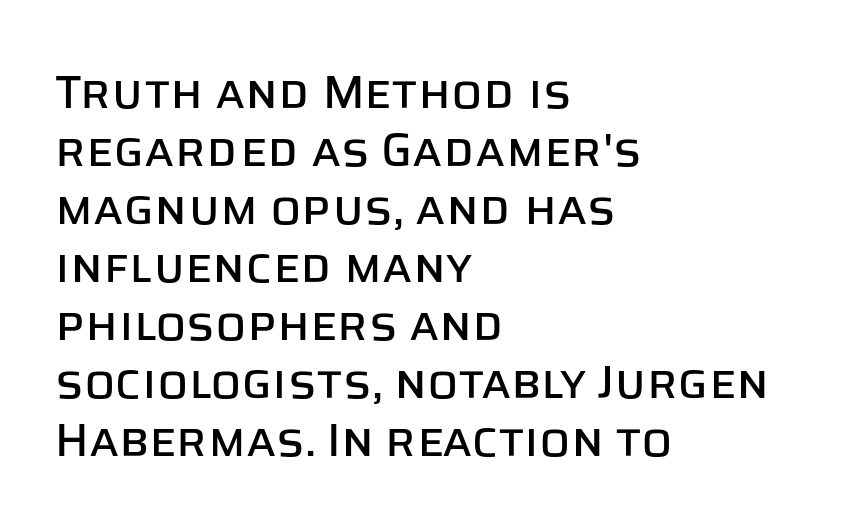
Q: Is the text italic (slanted)? A: No, it is upright.
Q: Is the typeface a serif or a sans-serif typeface? A: Sans-serif.
Q: Is the text underlined? A: No.
Q: How is the paragraph aligned? A: Left-aligned.
Q: Is the spacing between letters normal or unusually wide? A: Normal.
Q: Is the spacing between lines tight, normal or loose? A: Normal.
Q: Width (condensed, normal, or wide)? A: Normal.
Q: Stroke contrast? A: Low.
Q: x-height? A: Large.
Q: Monospaced? A: No.
